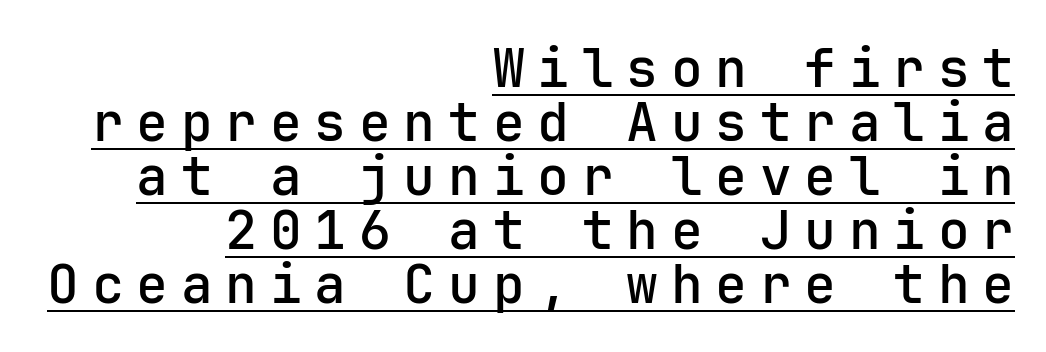
A typesetter would mark this as roman, not italic. These lines are set flush right with a ragged left edge. The line-height multiplier appears low, near solid setting. Unlike a traditional serif, this face leaves its strokes unadorned. Strokes here are thickened, but only to semibold level. This sample uses expanded letter spacing, leaving extra air between glyphs.
